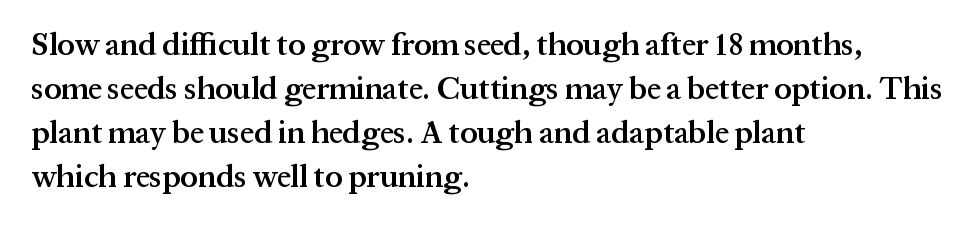
The rendering uses natural spacing where letterforms have individual widths. Each glyph is drawn with semibold strokes, heavier than normal yet not fully bold. The lettering stays uniformly vertical, giving the passage a roman look. Compared with typical body copy, the letter spacing here is the same. Words float on clear page, feet unadorned. Leading matches the norm, producing a regular column.
